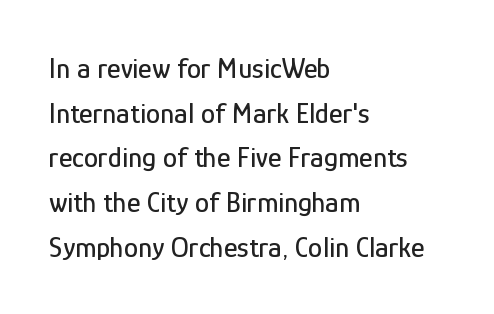
The image shows 29 px condensed sans-serif type, upright; set left-aligned, normal line spacing (1.54x), normal letter spacing, not underlined; low stroke contrast and a medium x-height.
